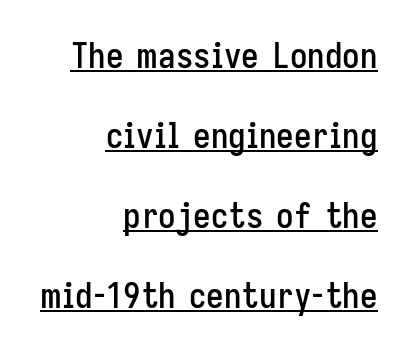
The image shows 35 px condensed sans-serif type, upright; set right-aligned, loose line spacing (2.29x), normal letter spacing, underlined; low stroke contrast and a medium x-height.
